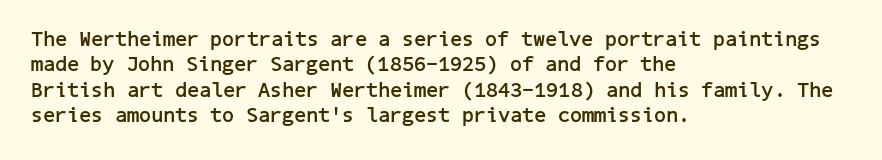
The gaps between neighbouring characters are ordinary and unremarkable. Heavy, bold letterforms. Posture: straight, roman, zero tilt. Caption: multi-line text, flush left, ragged right. Clear beneath every line of the passage.
